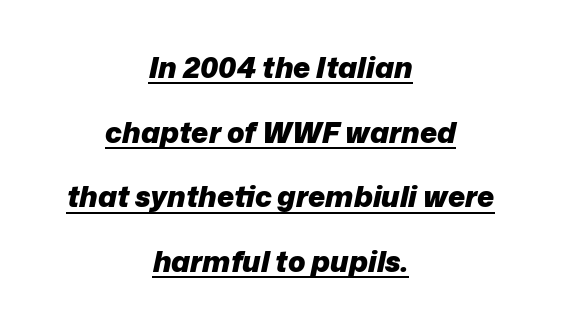
Q: Is the text bold? A: Yes.
Q: Is the text italic (slanted)? A: Yes, it leans right by about 12 degrees.
Q: Is the text underlined? A: Yes.
Q: How is the paragraph aligned? A: Centered.
Q: Is the spacing between letters normal or unusually wide? A: Normal.
Q: Is the spacing between lines tight, normal or loose? A: Loose.
Q: Width (condensed, normal, or wide)? A: Normal.
Q: Stroke contrast? A: Low.
Q: x-height? A: Medium.
Q: Monospaced? A: No.
